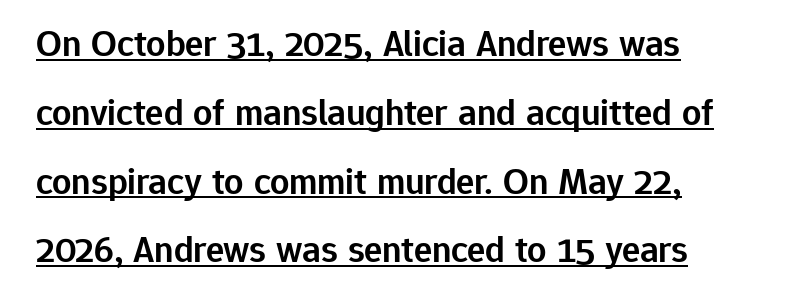
{"serif": "no", "italic": "no", "bold": "semi", "weight": "semibold", "width": "normal", "stroke_contrast": "low", "x_height": "medium", "monospaced": "no", "underline": "yes", "align": "left", "line_spacing_ratio": 1.81, "letter_spacing": "normal", "letter_spacing_em": 0.0, "glyph_px": 38}
